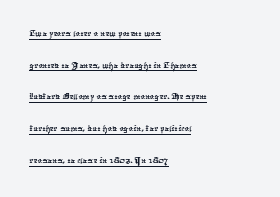
Left-aligned paragraph, ragged on the right. You could call the tracking neutral — neither tight nor loose. This sample carries an underscore along the baseline area. Regarding leading, the lines here are spaced in the standard way.
